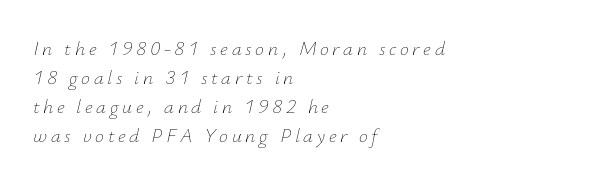
{"italic": "yes", "lean": "right", "slant_degrees": 12, "bold": "no", "underline": "no", "align": "left", "line_spacing": "normal", "line_spacing_ratio": 1.45, "glyph_px": 20}
